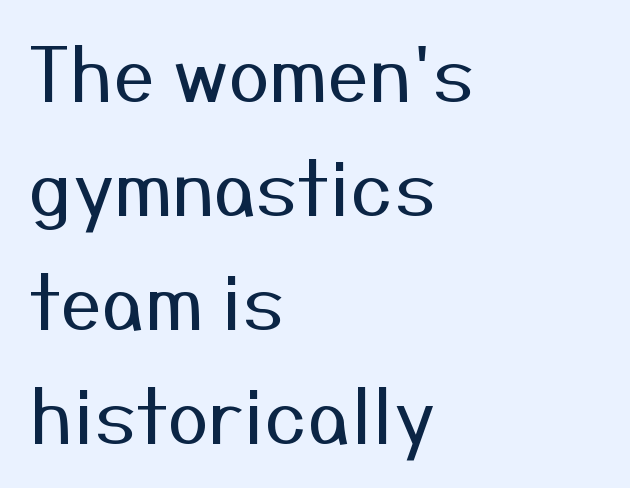
This is sans-serif lettering, the kind often seen on screens and signage. Characters follow at the spacing the type designer built in. The string is rendered with underlining switched off. Short and long lines alike share a common starting point at left.
